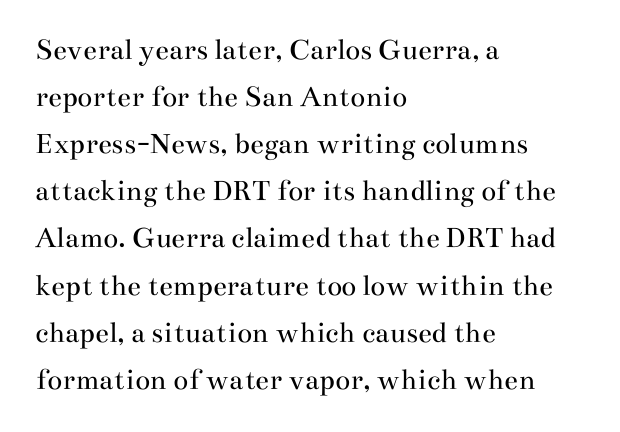
{"serif": "yes", "italic": "no", "bold": "no", "weight": "regular", "width": "wide", "stroke_contrast": "medium", "x_height": "small", "monospaced": "no", "underline": "no", "align": "left", "line_spacing": "normal", "line_spacing_ratio": 1.52, "letter_spacing": "normal", "letter_spacing_em": 0.0, "glyph_px": 31}
